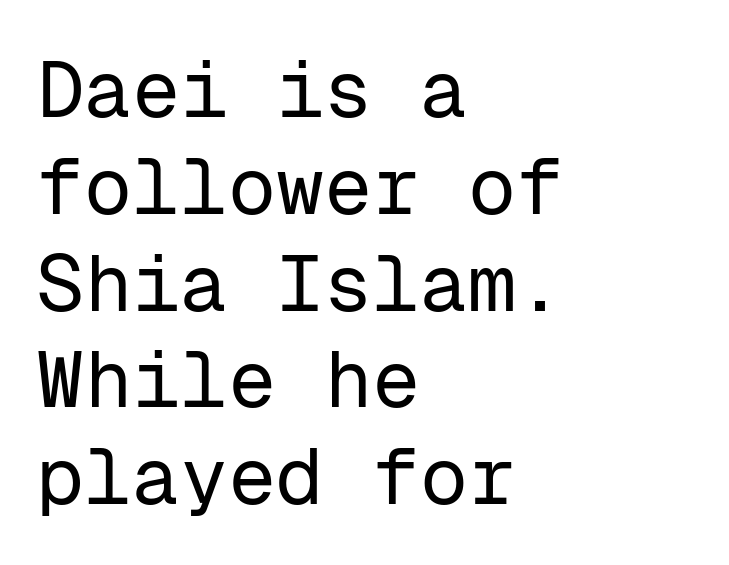
The image shows 80 px regular-weight sans-serif type, upright, monospaced; set left-aligned, line spacing 1.21x, normal letter spacing, not underlined; low stroke contrast and a medium x-height.
